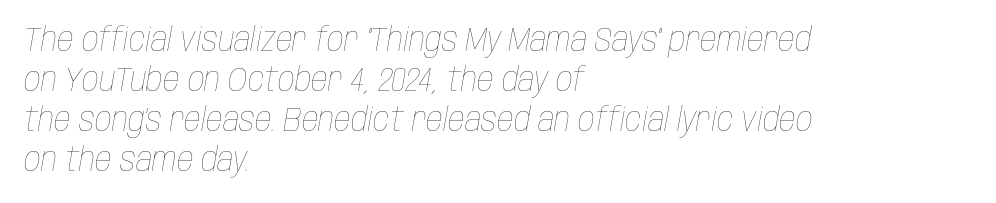
The image shows 33 px thin, condensed type, italic (leaning right); set left-aligned, line spacing 1.21x, normal letter spacing, not underlined; low stroke contrast and a large x-height.
